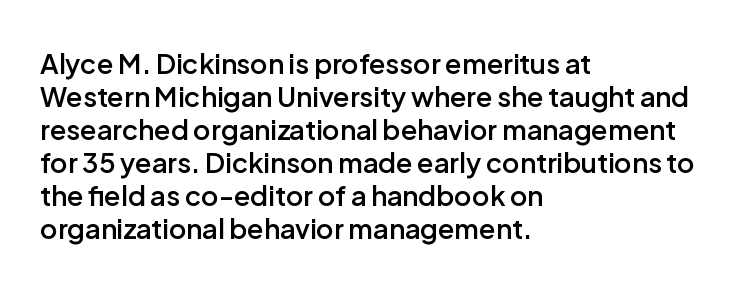
The compositor pushed each line to the left boundary. The space beneath each line is pristine and unruled. Moderately thickened strokes mark this as semibold type. Letter spacing: default. Quick note: not italic, upright.
